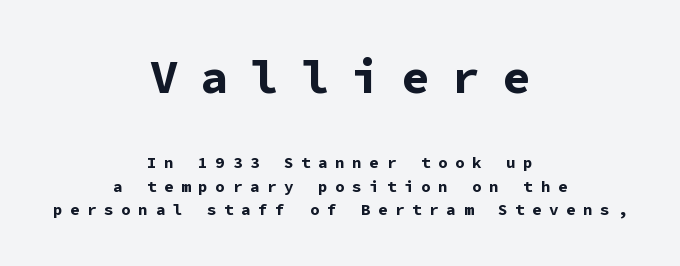
Serif or sans? Sans — the stroke terminals are bare. The foot of each line stays bare and open. Spacing verdict: monospaced, one width for all characters. Compared with a flush-left layout, this one balances lines on the center instead. Someone cranked the tracking dial way up on this one.
